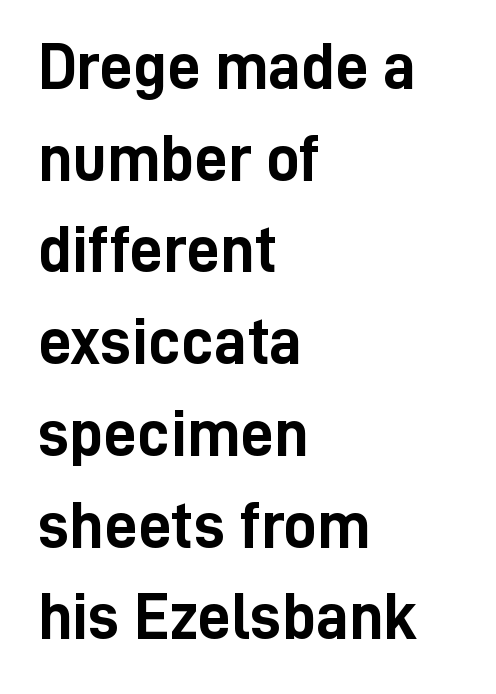
Q: Is the text bold? A: Yes.
Q: Is the text italic (slanted)? A: No, it is upright.
Q: Is the typeface a serif or a sans-serif typeface? A: Sans-serif.
Q: Is the text underlined? A: No.
Q: How is the paragraph aligned? A: Left-aligned.
Q: Is the spacing between letters normal or unusually wide? A: Normal.
Q: Is the spacing between lines tight, normal or loose? A: Normal.
Q: Width (condensed, normal, or wide)? A: Condensed.
Q: Stroke contrast? A: Low.
Q: x-height? A: Medium.
Q: Monospaced? A: No.
